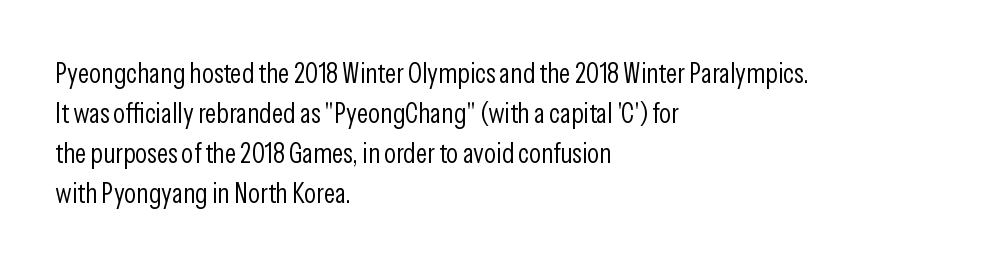
Q: Is the text bold? A: No.
Q: Is the text italic (slanted)? A: No, it is upright.
Q: Is the typeface a serif or a sans-serif typeface? A: Sans-serif.
Q: Is the text underlined? A: No.
Q: How is the paragraph aligned? A: Left-aligned.
Q: Is the spacing between letters normal or unusually wide? A: Normal.
Q: Is the spacing between lines tight, normal or loose? A: Normal.
Q: Width (condensed, normal, or wide)? A: Condensed.
Q: Stroke contrast? A: Low.
Q: x-height? A: Medium.
Q: Monospaced? A: No.
